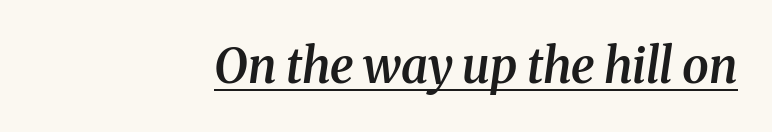
Q: Is the text bold? A: Semi-bold.
Q: Is the text italic (slanted)? A: Yes, it leans right by about 8 degrees.
Q: Is the typeface a serif or a sans-serif typeface? A: Serif.
Q: Is the text underlined? A: Yes.
Q: How is the paragraph aligned? A: Right-aligned.
Q: Is the spacing between letters normal or unusually wide? A: Normal.
Q: Width (condensed, normal, or wide)? A: Normal.
Q: Stroke contrast? A: Medium.
Q: x-height? A: Medium.
Q: Monospaced? A: No.
